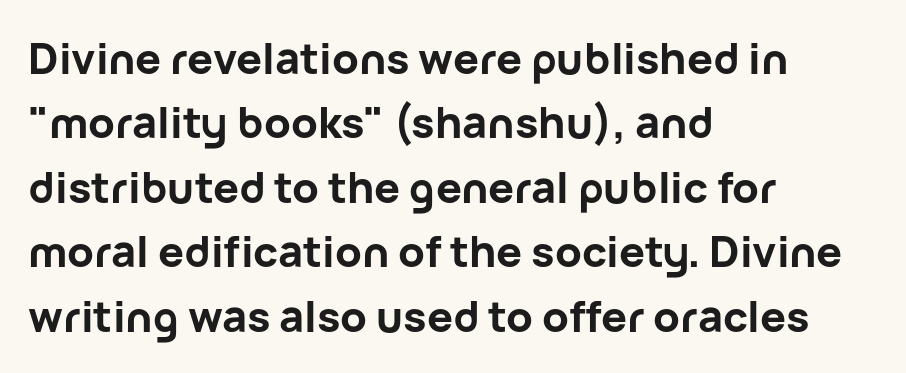
Note: no serifs on the glyphs. Rows of type keep a routine distance in the vertical direction. Every stem runs plumb, perpendicular to the baseline. The sample has been set heavy, in full bold. Underlining? Definitely not there. Here the designer chose a conventional face with non-uniform glyph widths.
